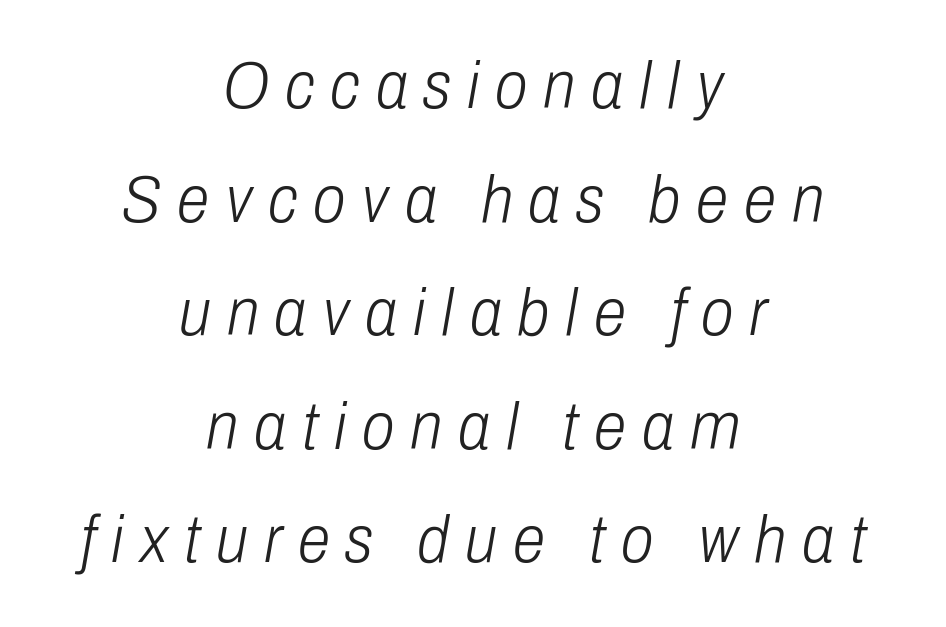
Q: Is the text bold? A: No.
Q: Is the text italic (slanted)? A: Yes, it leans right by about 10 degrees.
Q: Is the text underlined? A: No.
Q: How is the paragraph aligned? A: Centered.
Q: Is the spacing between letters normal or unusually wide? A: Unusually wide.
Q: Width (condensed, normal, or wide)? A: Condensed.
Q: Stroke contrast? A: Low.
Q: x-height? A: Medium.
Q: Monospaced? A: No.
